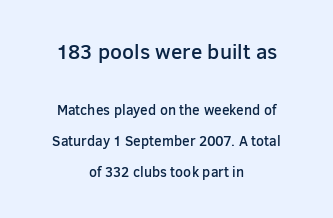
Each new line begins a long way beneath the previous one. Bold? Not quite — semibold, heavier than regular but stopping short. Ordinary non-slanted type is in use. These lines keep a tight, regular rhythm from letter to letter. Underlining? Definitely not there.
